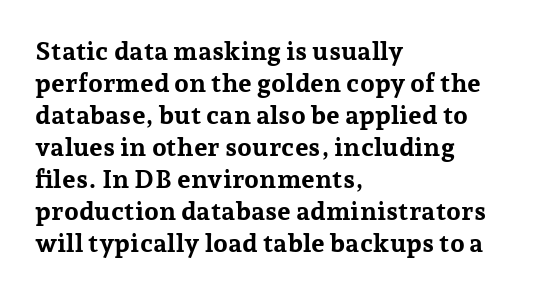
{"italic": "no", "bold": "yes", "underline": "no", "align": "left", "line_spacing_ratio": 1.23, "letter_spacing": "normal", "letter_spacing_em": 0.0, "glyph_px": 26}
